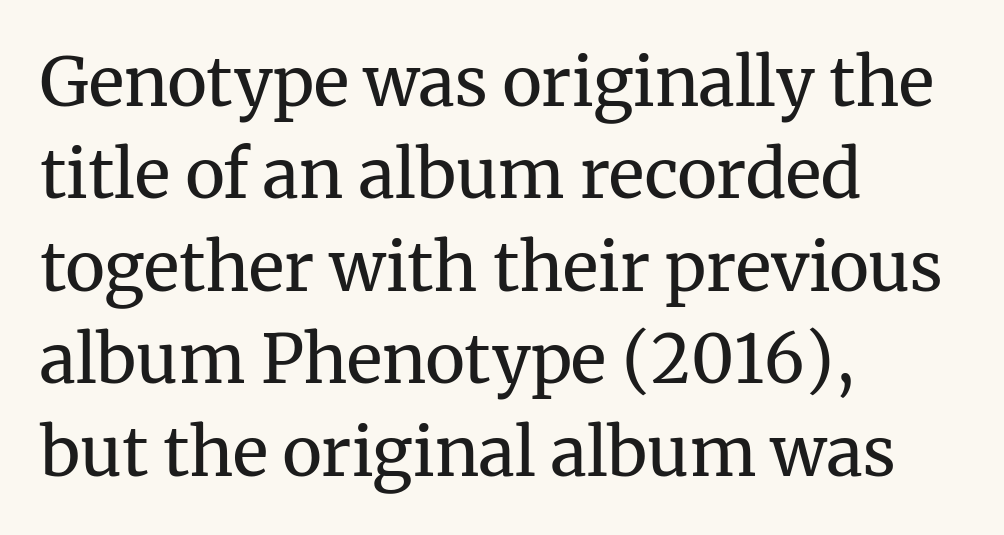
Q: Is the text bold? A: No.
Q: Is the text italic (slanted)? A: No, it is upright.
Q: Is the typeface a serif or a sans-serif typeface? A: Serif.
Q: Is the text underlined? A: No.
Q: How is the paragraph aligned? A: Left-aligned.
Q: Is the spacing between letters normal or unusually wide? A: Normal.
Q: Is the spacing between lines tight, normal or loose? A: Normal.
Q: Width (condensed, normal, or wide)? A: Normal.
Q: Stroke contrast? A: Medium.
Q: x-height? A: Medium.
Q: Monospaced? A: No.
